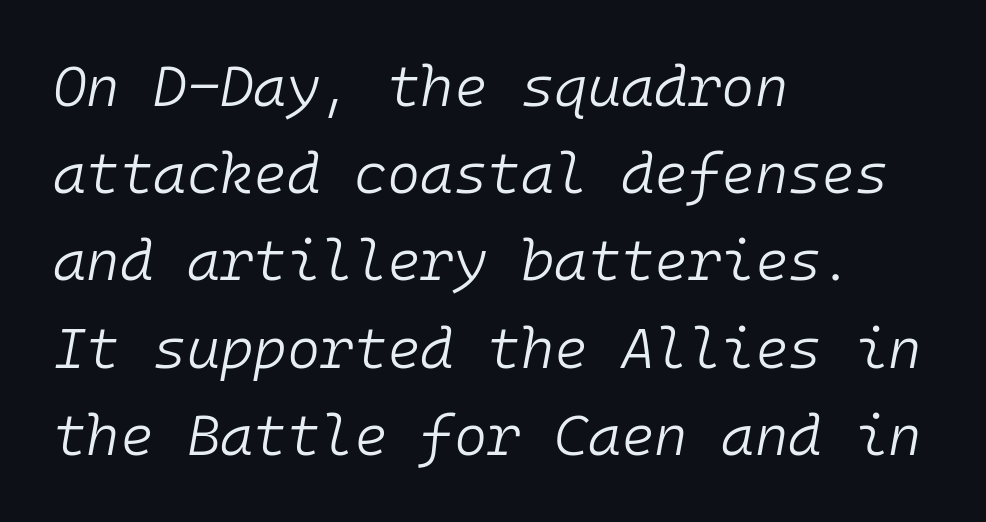
The rendering uses typewriter-style spacing with identical character cells. Here the glyphs are tracked normally, forming tight word shapes. Each row of text sits above clean, open space. The rendering uses a moderate line-height, typical for paragraphs.
